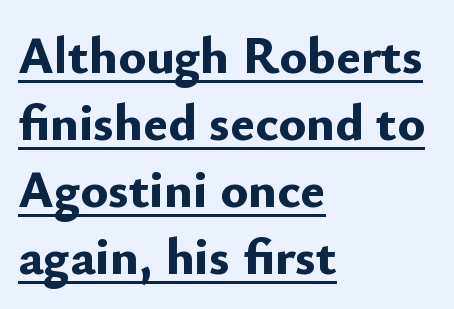
{"serif": "no", "italic": "no", "bold": "yes", "weight": "bold", "width": "normal", "stroke_contrast": "low", "x_height": "small", "monospaced": "no", "underline": "yes", "align": "left", "line_spacing": "normal", "line_spacing_ratio": 1.29, "letter_spacing": "normal", "letter_spacing_em": 0.0, "glyph_px": 52}
